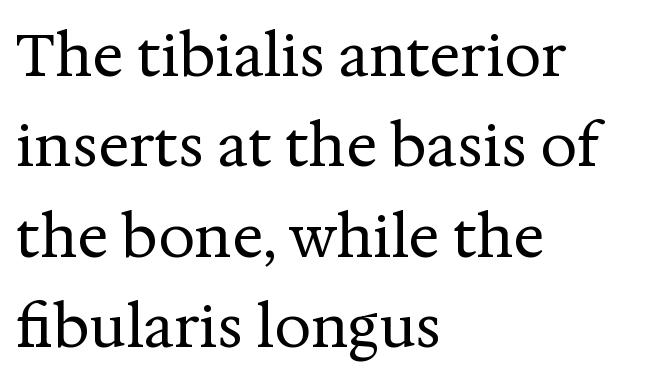
Q: Is the text bold? A: No.
Q: Is the text italic (slanted)? A: No, it is upright.
Q: Is the typeface a serif or a sans-serif typeface? A: Serif.
Q: Is the text underlined? A: No.
Q: How is the paragraph aligned? A: Left-aligned.
Q: Is the spacing between letters normal or unusually wide? A: Normal.
Q: Is the spacing between lines tight, normal or loose? A: Normal.
Q: Width (condensed, normal, or wide)? A: Normal.
Q: Stroke contrast? A: Medium.
Q: x-height? A: Medium.
Q: Monospaced? A: No.
